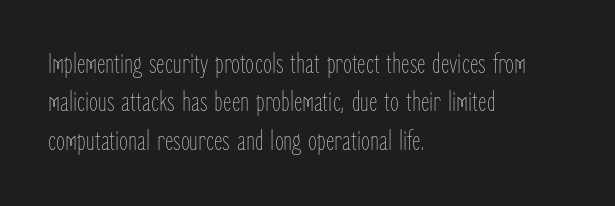
The designer left line spacing at the default. Note the varied advance widths — an 'i' is clearly narrower than an 'm'. Horizontal alignment here is leftward, the default for most running prose. The string is rendered with underlining switched off.
